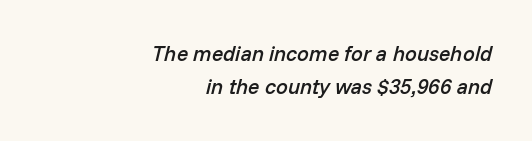
A typesetter would call this zero additional tracking. Reading down the column, the eye jumps a familiar distance to each next line. This is moderately heavy type, rendered in semibold. Each row of text sits above clean, open space. It's the slanting kind of type.
